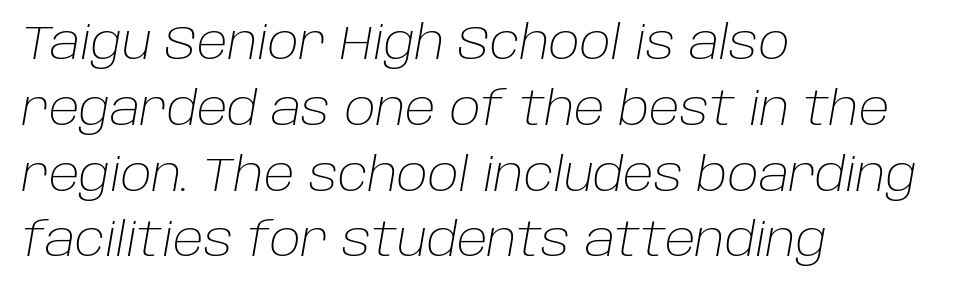
{"italic": "yes", "lean": "right", "slant_degrees": 10, "bold": "no", "weight": "light", "width": "normal", "stroke_contrast": "low", "x_height": "large", "monospaced": "no", "underline": "no", "align": "left", "line_spacing": "normal", "line_spacing_ratio": 1.43, "letter_spacing": "normal", "letter_spacing_em": 0.0, "glyph_px": 46}
